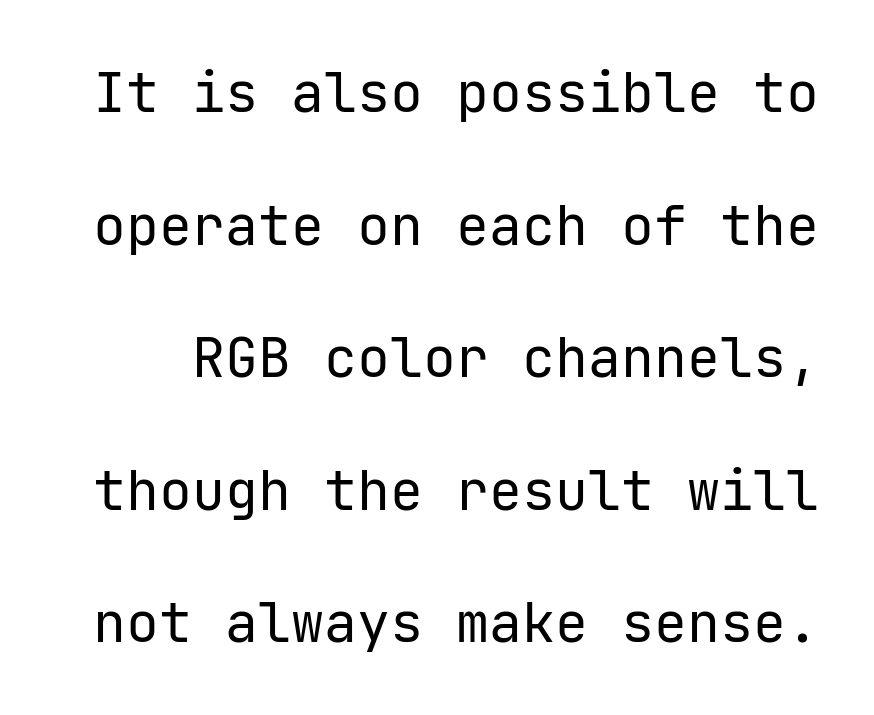
Q: Is the text bold? A: No.
Q: Is the text italic (slanted)? A: No, it is upright.
Q: Is the typeface a serif or a sans-serif typeface? A: Sans-serif.
Q: Is the text underlined? A: No.
Q: Is the spacing between letters normal or unusually wide? A: Normal.
Q: Is the spacing between lines tight, normal or loose? A: Loose.
Q: Width (condensed, normal, or wide)? A: Normal.
Q: Stroke contrast? A: Low.
Q: x-height? A: Medium.
